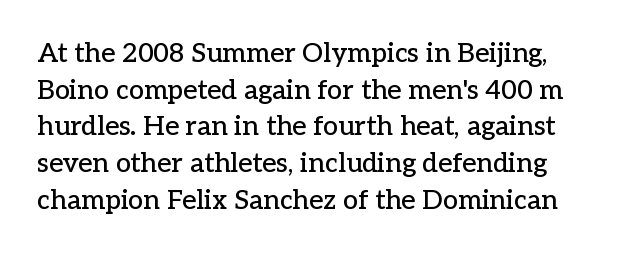
Q: Is the text italic (slanted)? A: No, it is upright.
Q: Is the text underlined? A: No.
Q: How is the paragraph aligned? A: Left-aligned.
Q: Is the spacing between letters normal or unusually wide? A: Normal.
Q: Is the spacing between lines tight, normal or loose? A: Normal.
